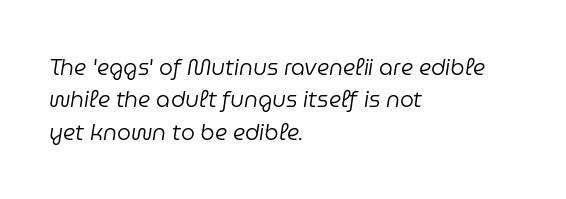
Does the leading feel generous? No, just average. This sample uses plain, unmodified letter spacing. Descenders hang freely into open space. A quiet, ordinary-to-light weight characterises the typeface. Emphasis-style slanted type is in use.
